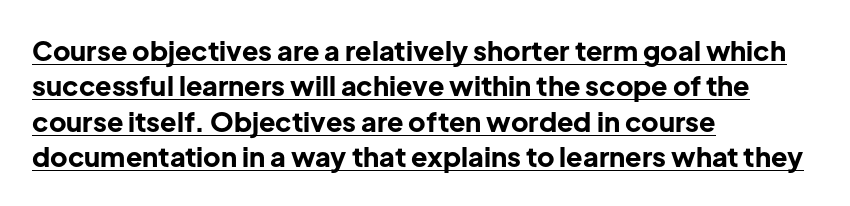
{"italic": "no", "bold": "yes", "underline": "yes", "align": "left", "line_spacing": "normal", "line_spacing_ratio": 1.31, "letter_spacing": "normal", "letter_spacing_em": 0.0, "glyph_px": 27}
